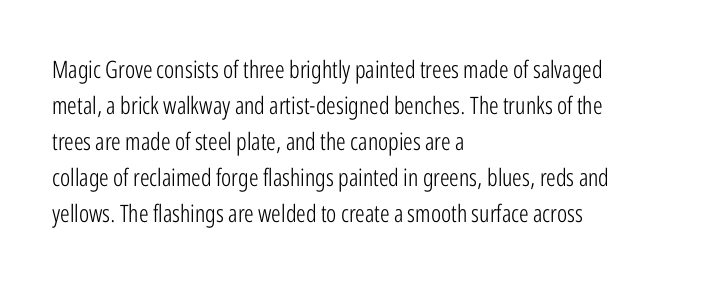
{"italic": "no", "bold": "no", "underline": "no", "align": "left", "line_spacing": "normal", "line_spacing_ratio": 1.5, "letter_spacing": "normal", "letter_spacing_em": 0.0, "glyph_px": 24}
